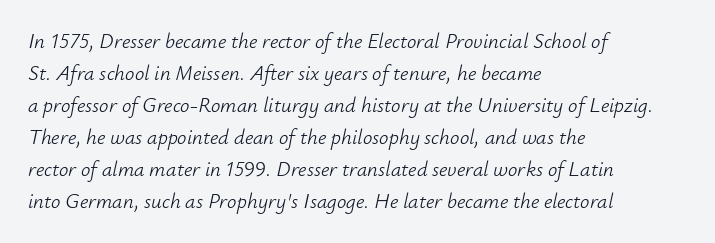
Q: Is the text bold? A: No.
Q: Is the text italic (slanted)? A: Yes, it leans right by about 12 degrees.
Q: Is the text underlined? A: No.
Q: How is the paragraph aligned? A: Left-aligned.
Q: Is the spacing between letters normal or unusually wide? A: Normal.
Q: Is the spacing between lines tight, normal or loose? A: Normal.
